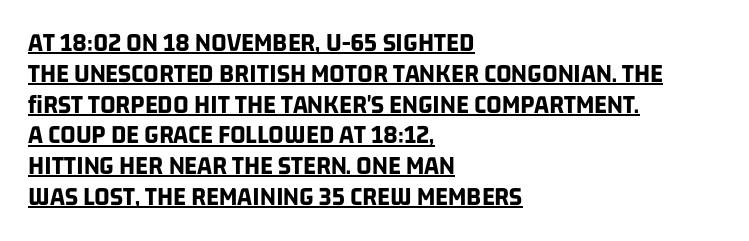
Compared with typical body copy, the letter spacing here is the same. Whoever set this chose condensed vertical rhythm over breathing room. The rendering uses the underline text-decoration. The rendering anchors every line to the left-hand side. On the weight axis this lands at bold, roughly 700.
